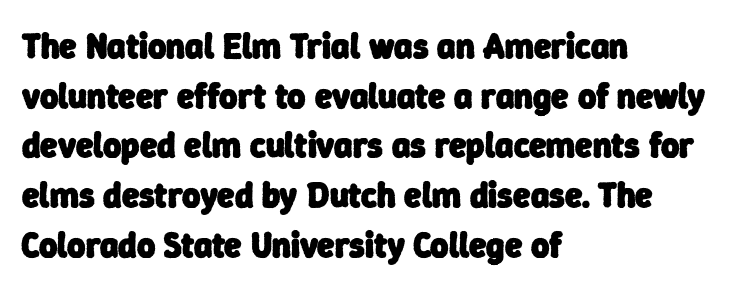
Q: Is the text bold? A: Yes.
Q: Is the typeface a serif or a sans-serif typeface? A: Sans-serif.
Q: Is the text underlined? A: No.
Q: How is the paragraph aligned? A: Left-aligned.
Q: Is the spacing between letters normal or unusually wide? A: Normal.
Q: Is the spacing between lines tight, normal or loose? A: Normal.
Q: Width (condensed, normal, or wide)? A: Normal.
Q: Stroke contrast? A: Low.
Q: x-height? A: Medium.
Q: Monospaced? A: No.
